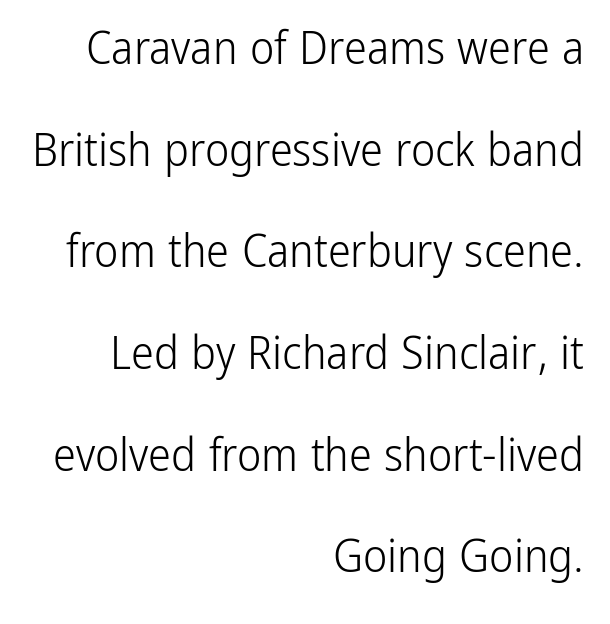
The compositor pushed each line to the right boundary. How are the letters spaced? Ordinarily, with no added tracking. Vertical strokes here are truly vertical. Varying glyph widths throughout — classic text-font behaviour. The typeface has the unassuming heft of standard copy or less. I'd call this a sans setting — the letters go barefoot.
